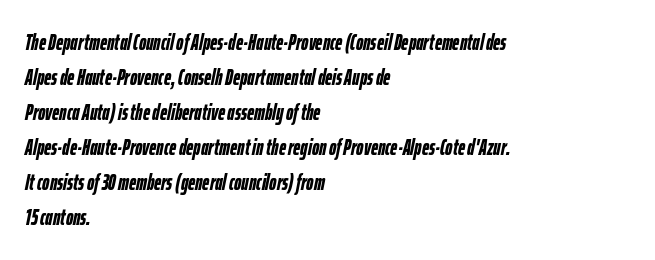
On the weight axis this lands at bold, roughly 700. Plain, unruled lines of type. Looking at the ascenders, they clearly lean. Line beginnings align vertically; line endings do not. The space between consecutive lines is moderate.
